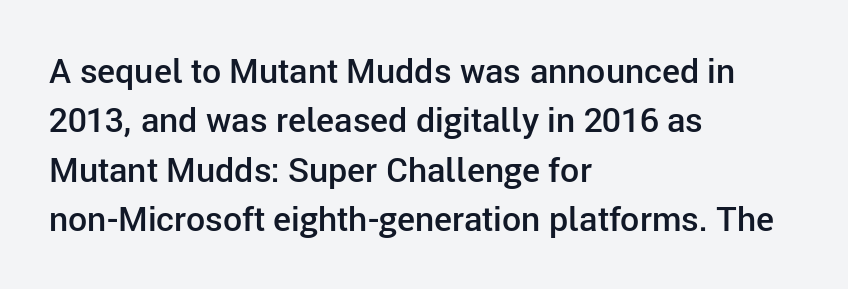
Nobody touched the tracking dial on this one. A typesetter would label this face a sans. In terms of weight, the rendering is demibold, just under bold. Horizontally, the lines are justified to the leading edge only.
